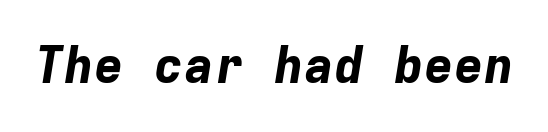
{"italic": "yes", "lean": "right", "slant_degrees": 9, "bold": "yes", "weight": "bold", "width": "normal", "stroke_contrast": "low", "x_height": "medium", "monospaced": "yes", "underline": "no", "letter_spacing": "normal", "letter_spacing_em": 0.0, "glyph_px": 50}
